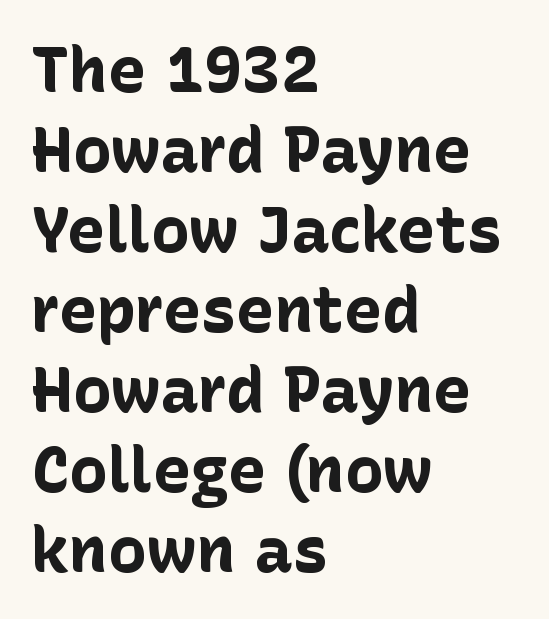
Examine the stroke ends and you'll find no serifs. If you measured baseline to baseline, you'd find a middling distance. Caption: bold face, heavy strokes. The gaps between neighbouring characters are ordinary and unremarkable. Check under the words: just untouched page.
